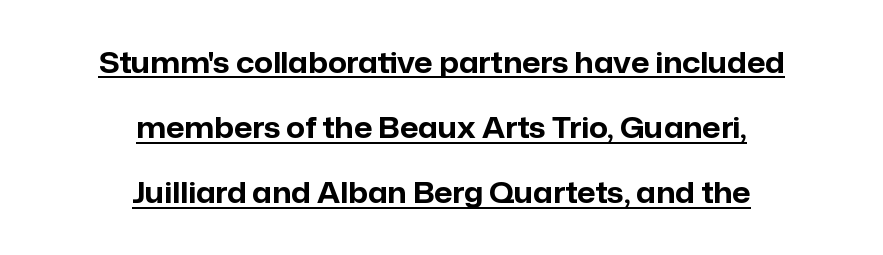
The image shows 29 px bold sans-serif type, upright; set centered, loose line spacing (2.25x), normal letter spacing, underlined; low stroke contrast and a medium x-height.
